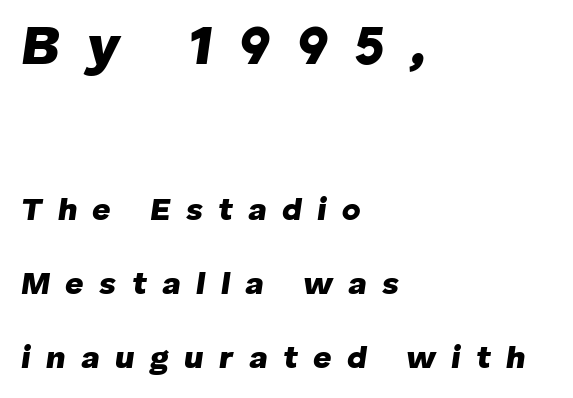
Q: Is the text bold? A: Yes.
Q: Is the text italic (slanted)? A: Yes, it leans right by about 8 degrees.
Q: Is the text underlined? A: No.
Q: How is the paragraph aligned? A: Left-aligned.
Q: Is the spacing between letters normal or unusually wide? A: Unusually wide.
Q: Is the spacing between lines tight, normal or loose? A: Loose.
Q: Which block of text is set in a larger size, the first (top) or the second (bottom)? A: The first (top) one.
Q: Width (condensed, normal, or wide)? A: Normal.
Q: Stroke contrast? A: Low.
Q: x-height? A: Medium.
Q: Monospaced? A: No.
